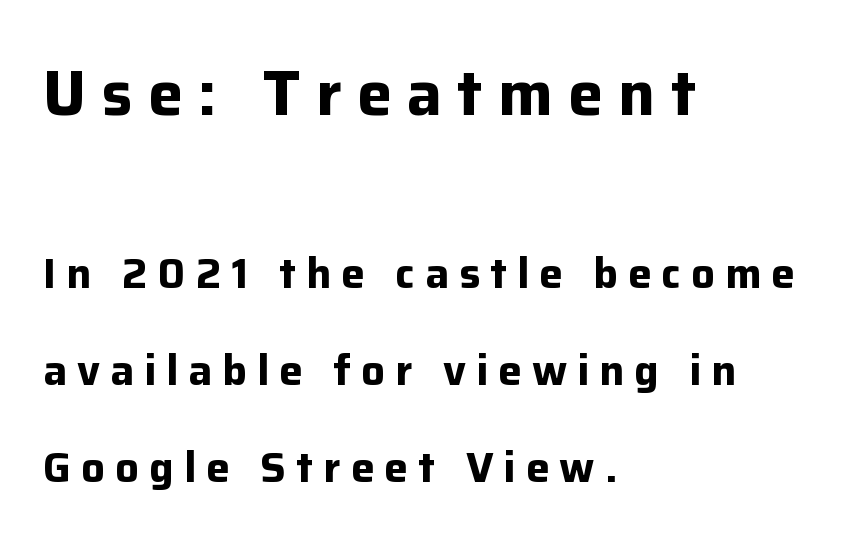
The characters look thick and weighty, a clear bold. Do the characters align in a grid? No, the font is proportional. Each line starts at the same left margin while the right side varies. Size contrast runs from large at the top to small at the bottom.
